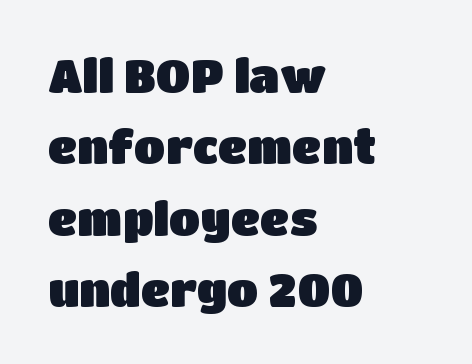
Interline gaps are of average width in this sample. Nothing unusual about the tracking: characters are spaced as the font intends. A classic flush-left, rag-right setting is used for this passage. Think of a printed novel: that variable character pitch is what you see here.
